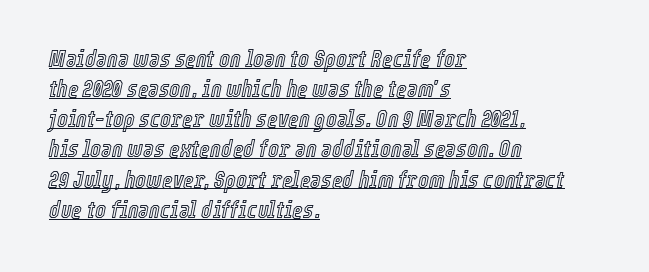
Horizontal alignment here is leftward, the default for most running prose. Honestly, the underline is the first thing you notice here. Evenly set lines give the paragraph a standard silhouette. Rendered with sloped, italic letterforms. Is the letter spacing exaggerated? No — it looks like the ordinary default.
